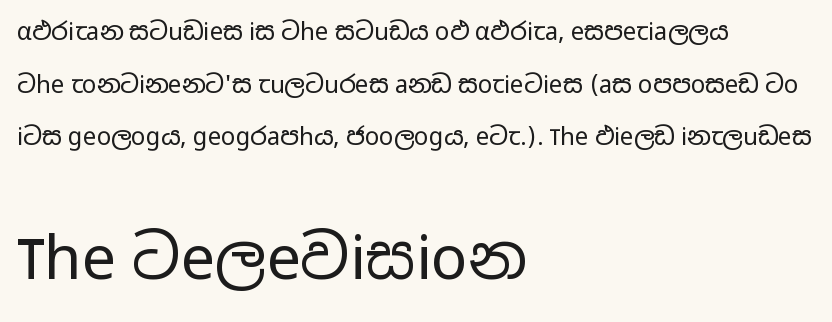
The image shows 61 px regular-weight, wide sans-serif type, upright; set left-aligned, loose line spacing (2.19x), normal letter spacing, not underlined; the second (bottom) block is 2.54x larger; low stroke contrast and a medium x-height.
